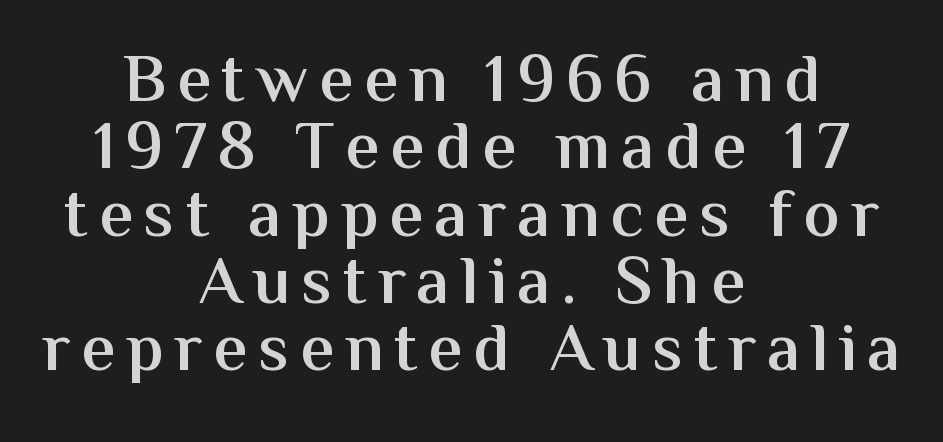
Q: Is the text bold? A: Semi-bold.
Q: Is the text italic (slanted)? A: No, it is upright.
Q: Is the typeface a serif or a sans-serif typeface? A: Sans-serif.
Q: Is the text underlined? A: No.
Q: How is the paragraph aligned? A: Centered.
Q: Is the spacing between lines tight, normal or loose? A: Tight.
Q: Width (condensed, normal, or wide)? A: Normal.
Q: Stroke contrast? A: Medium.
Q: x-height? A: Medium.
Q: Monospaced? A: No.
